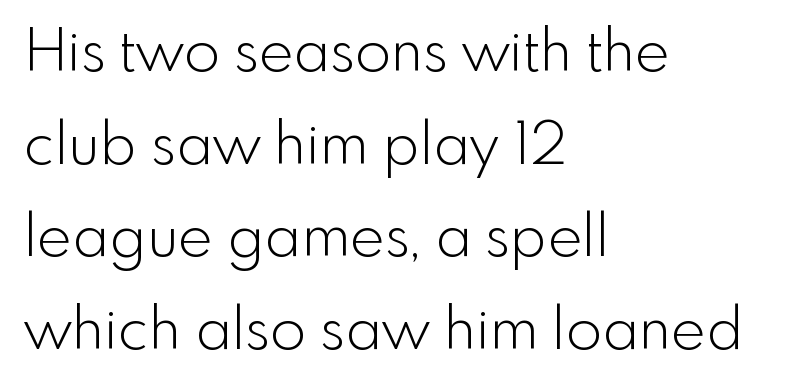
The image shows 59 px light sans-serif type, upright; set left-aligned, normal line spacing (1.57x), normal letter spacing, not underlined; a small x-height.
